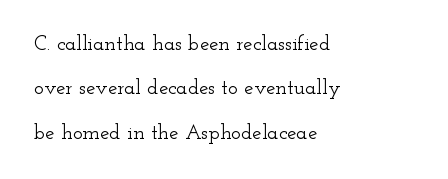
Q: Is the text italic (slanted)? A: No, it is upright.
Q: Is the text underlined? A: No.
Q: How is the paragraph aligned? A: Left-aligned.
Q: Is the spacing between letters normal or unusually wide? A: Normal.
Q: Is the spacing between lines tight, normal or loose? A: Loose.
